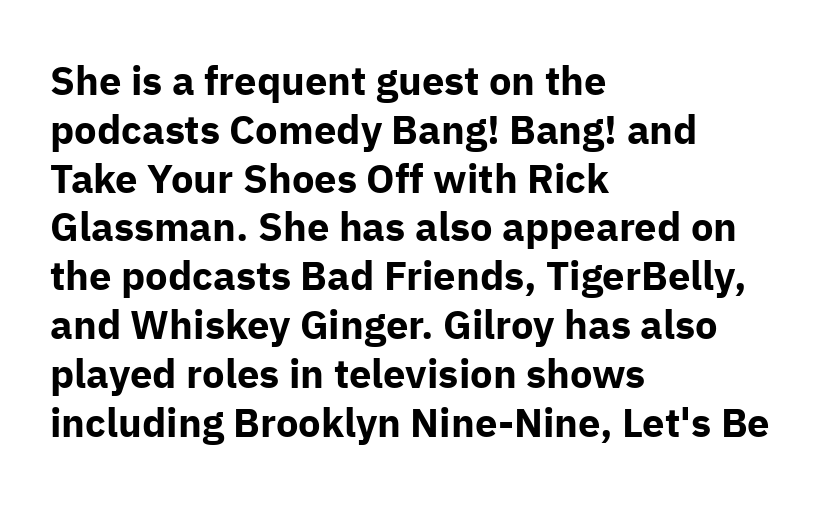
Q: Is the text bold? A: Yes.
Q: Is the text italic (slanted)? A: No, it is upright.
Q: Is the typeface a serif or a sans-serif typeface? A: Sans-serif.
Q: Is the text underlined? A: No.
Q: How is the paragraph aligned? A: Left-aligned.
Q: Is the spacing between letters normal or unusually wide? A: Normal.
Q: Width (condensed, normal, or wide)? A: Normal.
Q: Stroke contrast? A: Low.
Q: x-height? A: Medium.
Q: Monospaced? A: No.
